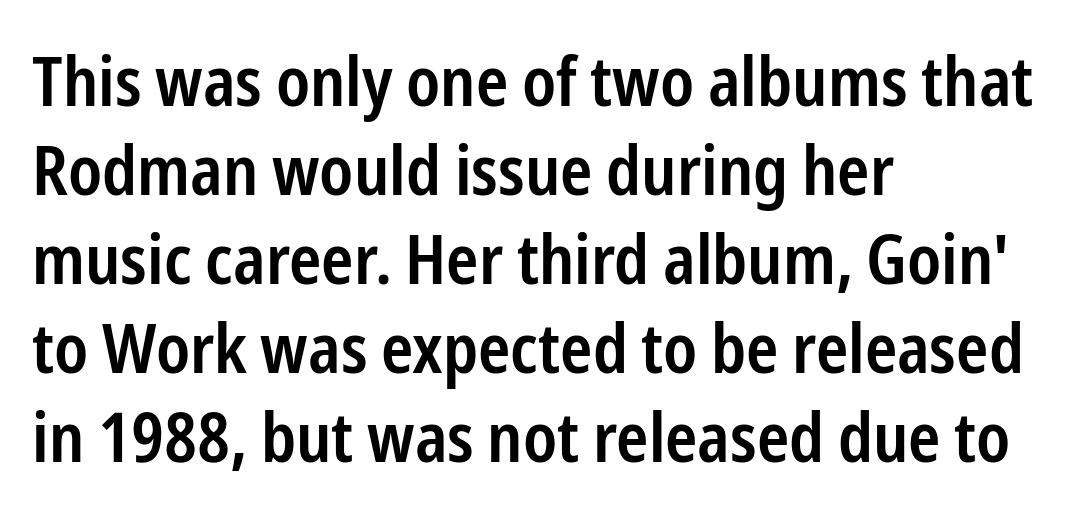
The baseline area is clear. Character widths vary here, with narrow letters taking less room than wide ones. Left-aligned paragraph, ragged on the right. Quick note: interline space is typical.
